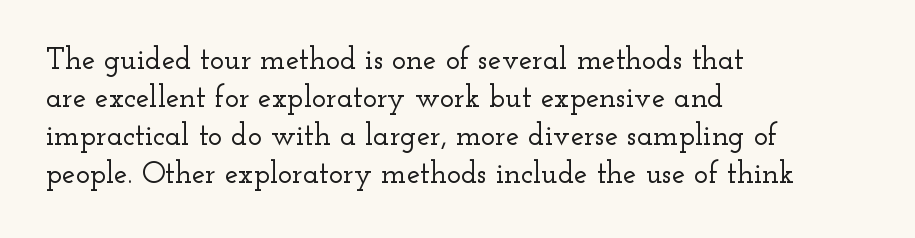
The image shows 30 px wide serif type, upright; set left-aligned, normal line spacing (1.27x), normal letter spacing, not underlined; low stroke contrast and a small x-height.
